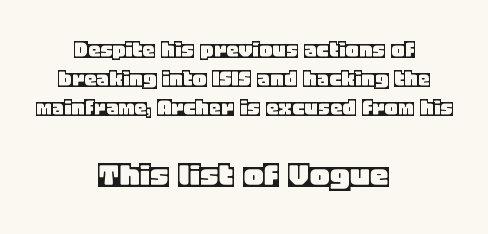
{"italic": "no", "width": "normal", "x_height": "large", "monospaced": "no", "underline": "no", "align": "center", "line_spacing_ratio": 1.16, "letter_spacing": "normal", "letter_spacing_em": 0.0, "larger_block": "second", "size_ratio": 1.52, "glyph_px": 38}
